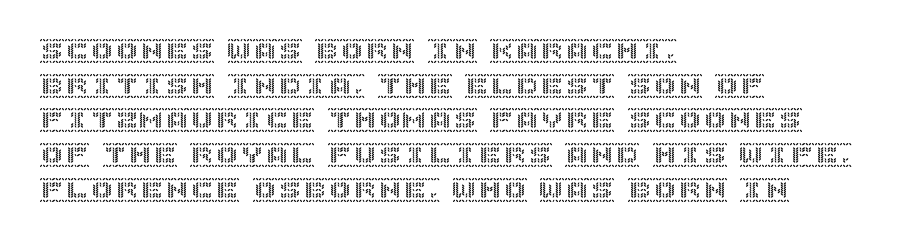
The image shows 25 px text type, upright; set left-aligned, normal line spacing (1.39x), normal letter spacing, not underlined.
